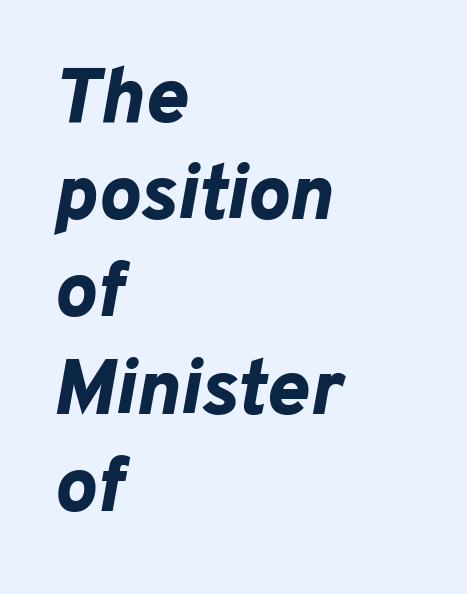
Q: Is the text bold? A: Yes.
Q: Is the text italic (slanted)? A: Yes, it leans right by about 10 degrees.
Q: Is the text underlined? A: No.
Q: How is the paragraph aligned? A: Left-aligned.
Q: Is the spacing between letters normal or unusually wide? A: Normal.
Q: Width (condensed, normal, or wide)? A: Normal.
Q: Stroke contrast? A: Low.
Q: x-height? A: Medium.
Q: Monospaced? A: No.
